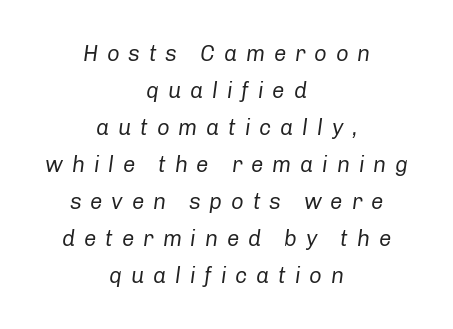
Q: Is the text bold? A: No.
Q: Is the text italic (slanted)? A: Yes, it leans right by about 8 degrees.
Q: Is the text underlined? A: No.
Q: How is the paragraph aligned? A: Centered.
Q: Is the spacing between letters normal or unusually wide? A: Unusually wide.
Q: Is the spacing between lines tight, normal or loose? A: Normal.
